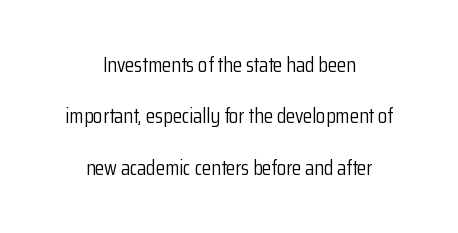
Q: Is the text bold? A: No.
Q: Is the text italic (slanted)? A: No, it is upright.
Q: Is the text underlined? A: No.
Q: How is the paragraph aligned? A: Centered.
Q: Is the spacing between letters normal or unusually wide? A: Normal.
Q: Is the spacing between lines tight, normal or loose? A: Loose.
